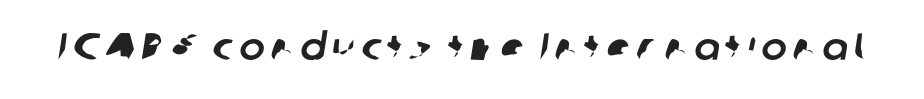
{"serif": "no", "width": "normal", "stroke_contrast": "low", "x_height": "medium", "monospaced": "no", "underline": "no", "glyph_px": 38}
